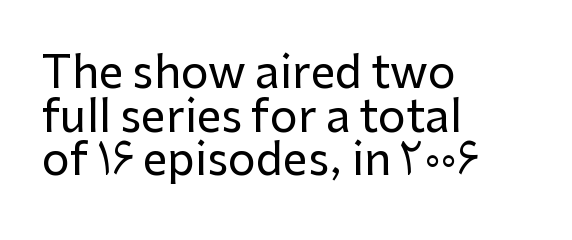
Typographically, this falls in the sans-serif category. A student would call this left alignment; a typographer would say flush left, rag right. Short note: letters normally spaced. Regarding leading, the lines here are crowded together. A typesetter would mark this as roman, not italic. Clear beneath every line of the passage.
